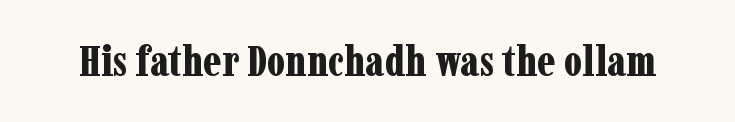
Q: Is the text bold? A: Yes.
Q: Is the text italic (slanted)? A: No, it is upright.
Q: Is the typeface a serif or a sans-serif typeface? A: Serif.
Q: Is the text underlined? A: No.
Q: Is the spacing between letters normal or unusually wide? A: Normal.
Q: Width (condensed, normal, or wide)? A: Condensed.
Q: Stroke contrast? A: Low.
Q: x-height? A: Medium.
Q: Monospaced? A: No.
